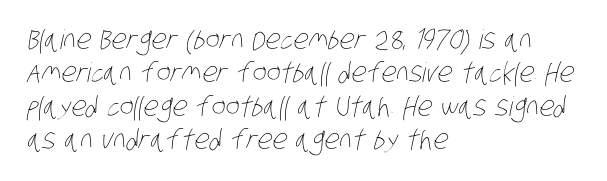
The image shows 27 px text type; set left-aligned, line spacing 1.24x, normal letter spacing, not underlined.
